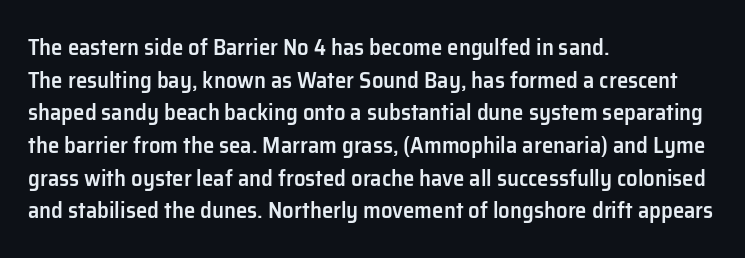
Q: Is the text bold? A: Semi-bold.
Q: Is the text italic (slanted)? A: No, it is upright.
Q: Is the text underlined? A: No.
Q: How is the paragraph aligned? A: Left-aligned.
Q: Is the spacing between letters normal or unusually wide? A: Normal.
Q: Is the spacing between lines tight, normal or loose? A: Normal.
